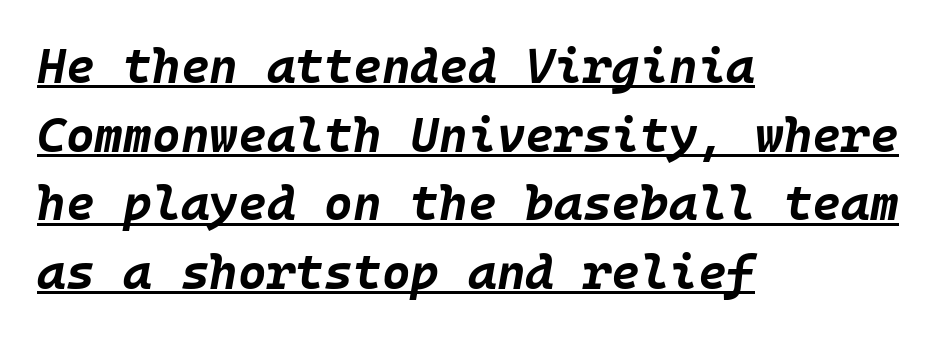
Observe the ordinary spacing: letters are neighbours, not strangers. Which margin do the lines hug? The left one — the right edge is uneven. Designer's note — italics engaged. A normal amount of white space separates one row of letters from the next. Has an underline been added? It has. What weight is shown? A full bold with thick strokes.
